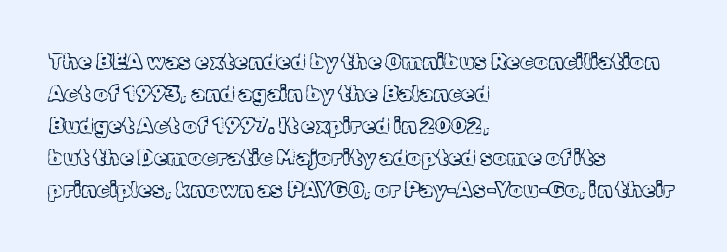
Q: Is the text bold? A: No.
Q: Is the text italic (slanted)? A: No, it is upright.
Q: Is the text underlined? A: No.
Q: How is the paragraph aligned? A: Left-aligned.
Q: Is the spacing between letters normal or unusually wide? A: Normal.
Q: Is the spacing between lines tight, normal or loose? A: Normal.
